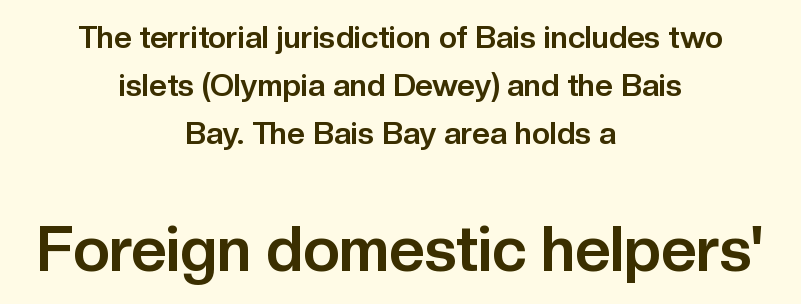
Does the copy run flush right? No — it is centered line by line. A typesetter would call this proportional, since set widths differ per character. A dark, heavy texture on the line: the type is bold. This is sans-serif lettering, the kind often seen on screens and signage. Whoever set this chose a conventional vertical rhythm.
